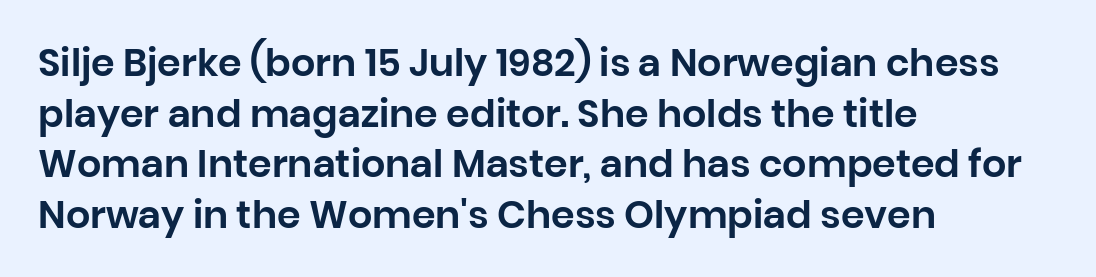
{"serif": "no", "italic": "no", "width": "normal", "stroke_contrast": "low", "x_height": "large", "monospaced": "no", "underline": "no", "align": "left", "line_spacing": "normal", "line_spacing_ratio": 1.33, "letter_spacing": "normal", "letter_spacing_em": 0.0, "glyph_px": 38}
